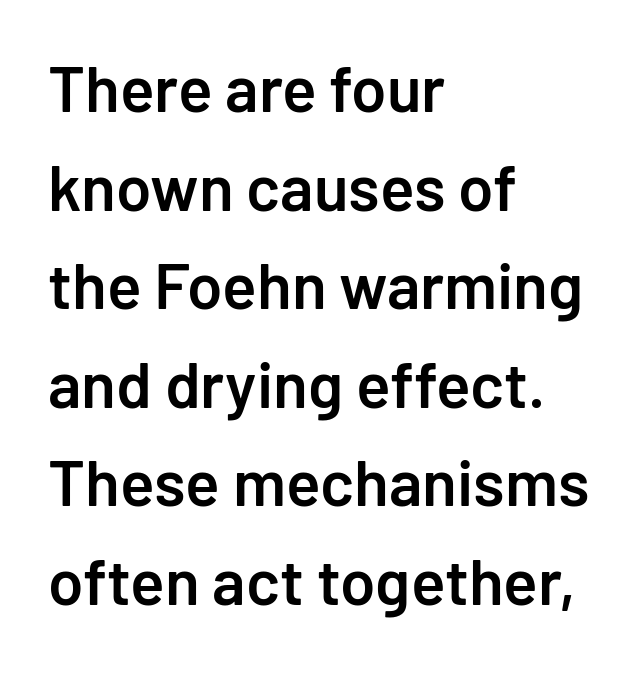
In terms of letterform style, serifs are entirely absent. The block of text has a typical density, with ordinary space between rows. Semibold letterforms, between regular and bold. Glance below the letters and you will spot only blank space.
